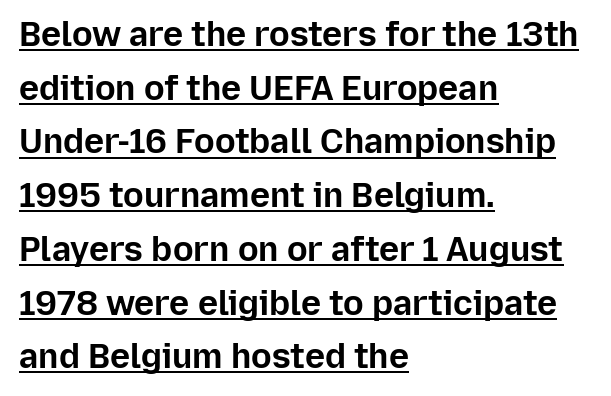
Posture: vertical. Looks like regular typesetting: each glyph gets only the width it needs. Plenty of ink on the page — the face is bold. Observe the ordinary spacing: letters are neighbours, not strangers.
